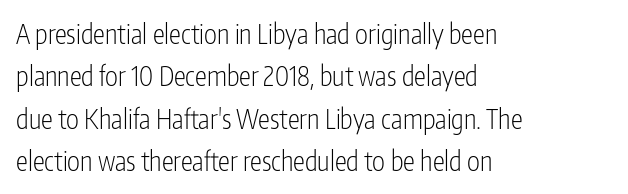
Characters follow at the spacing the type designer built in. Where is the straight margin? On the left. Weight: regular or lighter. Check the space under the baseline: it is left empty. Each new line begins a customary step beneath the previous one.
